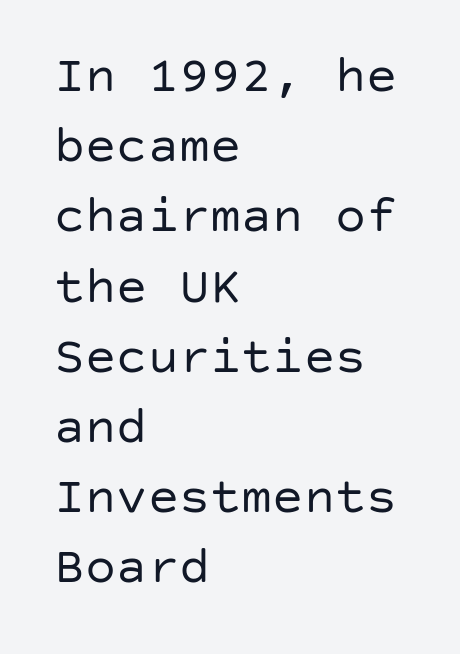
Q: Is the text bold? A: No.
Q: Is the text italic (slanted)? A: No, it is upright.
Q: Is the typeface a serif or a sans-serif typeface? A: Sans-serif.
Q: Is the text underlined? A: No.
Q: How is the paragraph aligned? A: Left-aligned.
Q: Is the spacing between letters normal or unusually wide? A: Normal.
Q: Is the spacing between lines tight, normal or loose? A: Normal.
Q: Width (condensed, normal, or wide)? A: Normal.
Q: Stroke contrast? A: Low.
Q: x-height? A: Large.
